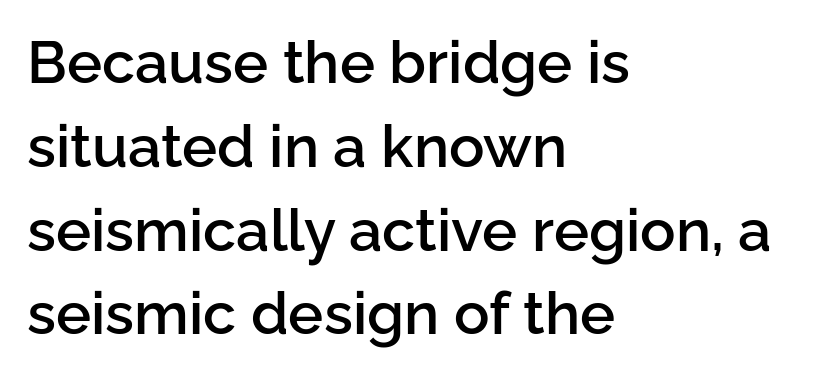
Q: Is the text bold? A: Semi-bold.
Q: Is the text italic (slanted)? A: No, it is upright.
Q: Is the typeface a serif or a sans-serif typeface? A: Sans-serif.
Q: Is the text underlined? A: No.
Q: How is the paragraph aligned? A: Left-aligned.
Q: Is the spacing between letters normal or unusually wide? A: Normal.
Q: Is the spacing between lines tight, normal or loose? A: Normal.
Q: Width (condensed, normal, or wide)? A: Normal.
Q: Stroke contrast? A: Low.
Q: x-height? A: Medium.
Q: Monospaced? A: No.
